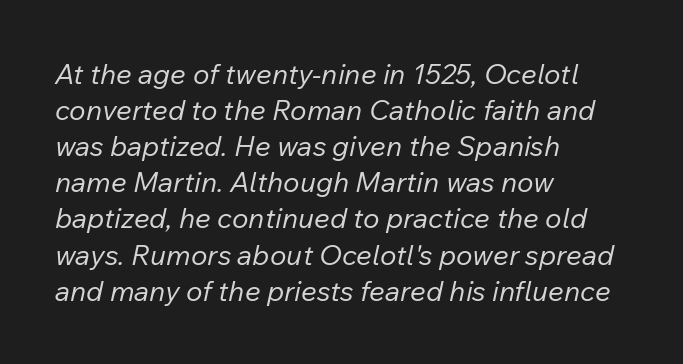
Looks like regular typesetting: each glyph gets only the width it needs. This is oblique type, the kind used for emphasis or titles. No letter is thick-stroked: the sample isn't bold. Inter-character spacing is left at the font's built-in metrics. Every row of glyphs begins at an identical x-position on the left. Normally led — the rows are evenly, conventionally spaced.
